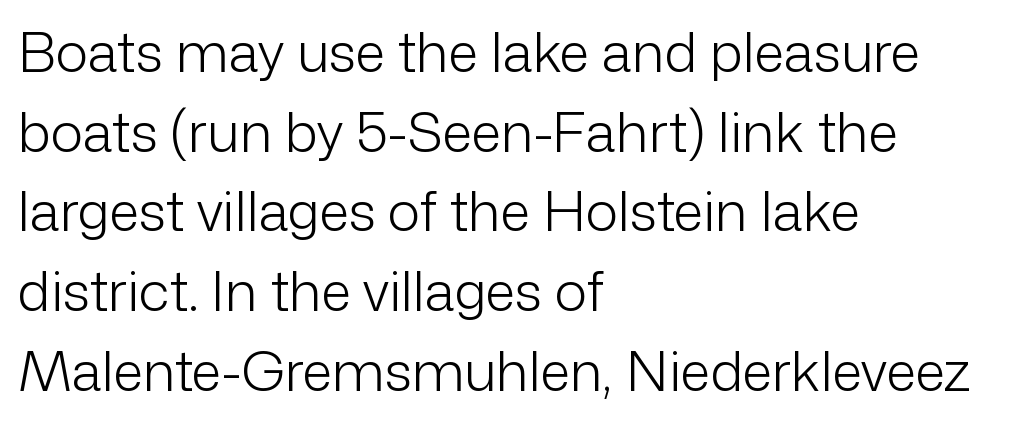
The text was rendered using a sans face with plain stroke endings. These lines are rendered in a variable-pitch font. These lines stack with their left ends in a neat column. A typesetter would call this leading conventional body-copy spacing.
